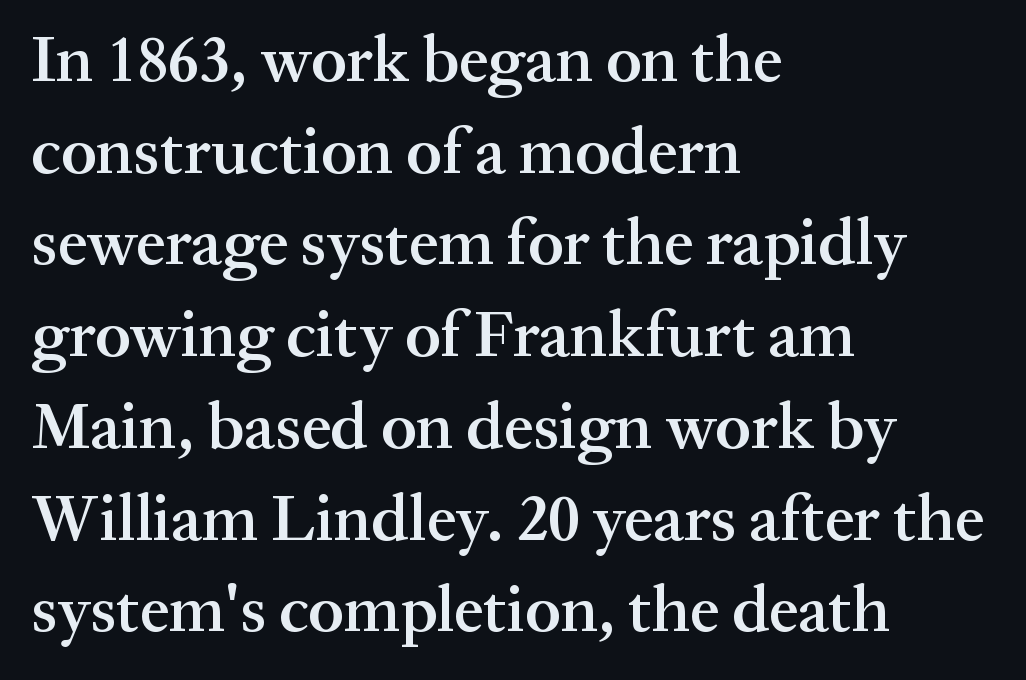
{"serif": "yes", "italic": "no", "bold": "semi", "weight": "semibold", "width": "normal", "stroke_contrast": "medium", "x_height": "medium", "monospaced": "no", "underline": "no", "align": "left", "line_spacing": "normal", "line_spacing_ratio": 1.39, "letter_spacing": "normal", "letter_spacing_em": 0.0, "glyph_px": 66}
